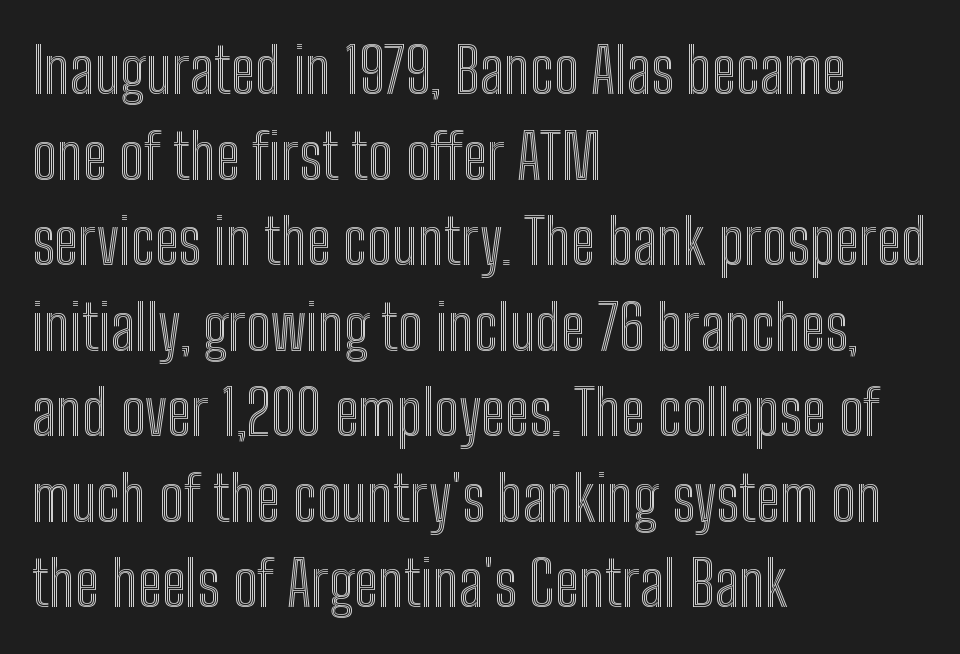
Q: Is the text italic (slanted)? A: No, it is upright.
Q: Is the text underlined? A: No.
Q: How is the paragraph aligned? A: Left-aligned.
Q: Is the spacing between letters normal or unusually wide? A: Normal.
Q: Is the spacing between lines tight, normal or loose? A: Normal.
Q: Width (condensed, normal, or wide)? A: Condensed.
Q: x-height? A: Medium.
Q: Monospaced? A: No.
